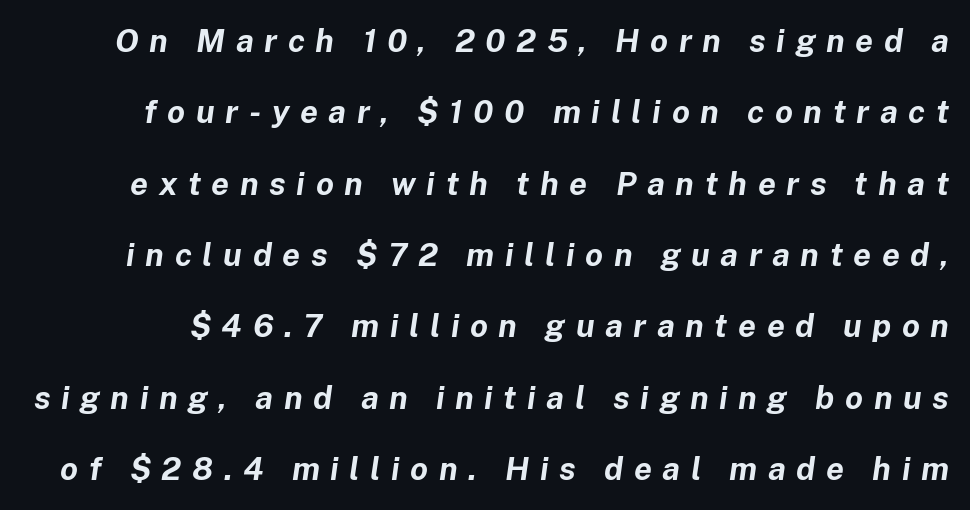
The image shows 32 px bold type, italic (leaning right); set loose line spacing (2.23x), unusually wide letter spacing (+0.33 em), not underlined; low stroke contrast and a medium x-height.
